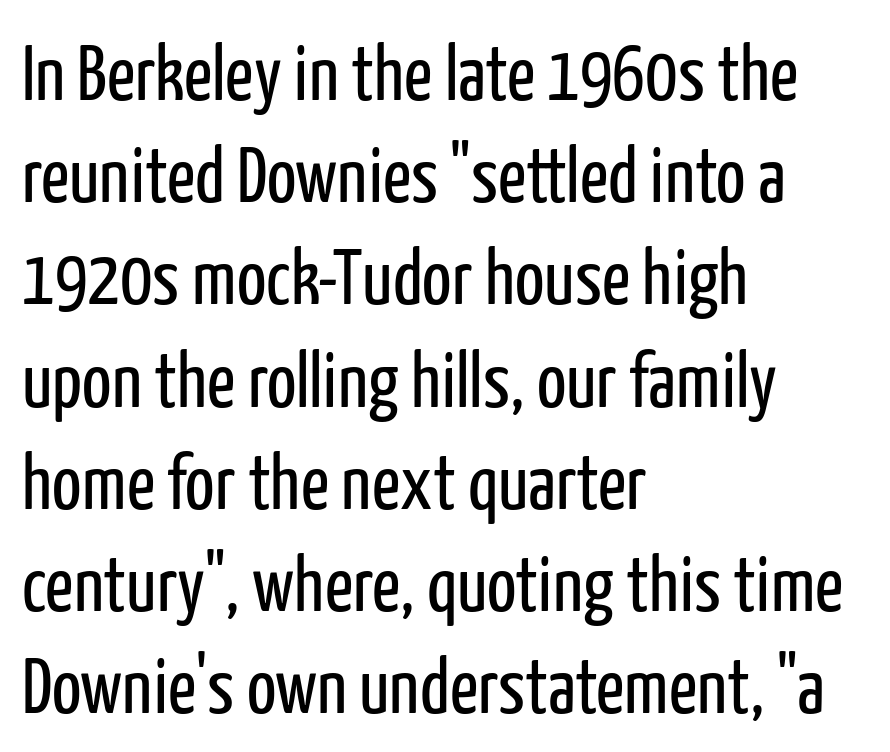
Q: Is the text bold? A: No.
Q: Is the text italic (slanted)? A: No, it is upright.
Q: Is the typeface a serif or a sans-serif typeface? A: Sans-serif.
Q: Is the text underlined? A: No.
Q: How is the paragraph aligned? A: Left-aligned.
Q: Is the spacing between letters normal or unusually wide? A: Normal.
Q: Is the spacing between lines tight, normal or loose? A: Normal.
Q: Width (condensed, normal, or wide)? A: Condensed.
Q: Stroke contrast? A: Low.
Q: x-height? A: Medium.
Q: Monospaced? A: No.
